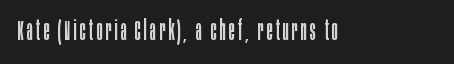
{"serif": "no", "italic": "no", "bold": "no", "weight": "regular", "width": "condensed", "stroke_contrast": "low", "x_height": "large", "monospaced": "no", "underline": "no", "glyph_px": 28}
